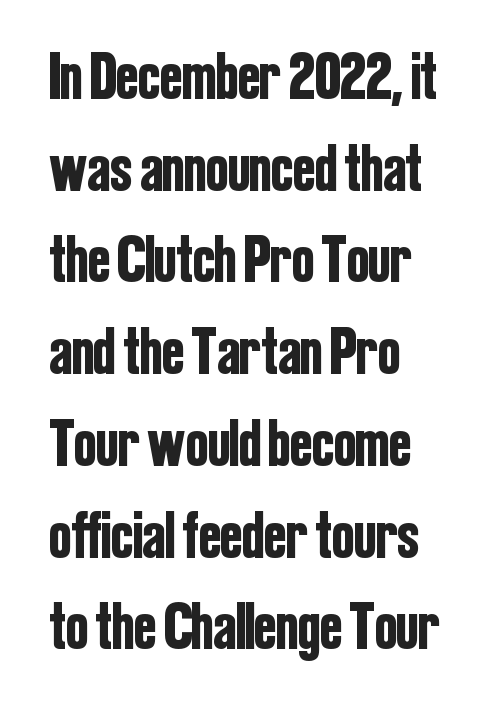
Q: Is the text italic (slanted)? A: No, it is upright.
Q: Is the typeface a serif or a sans-serif typeface? A: Sans-serif.
Q: Is the text underlined? A: No.
Q: How is the paragraph aligned? A: Left-aligned.
Q: Is the spacing between letters normal or unusually wide? A: Normal.
Q: Is the spacing between lines tight, normal or loose? A: Normal.
Q: Width (condensed, normal, or wide)? A: Condensed.
Q: Stroke contrast? A: Low.
Q: x-height? A: Medium.
Q: Monospaced? A: No.
